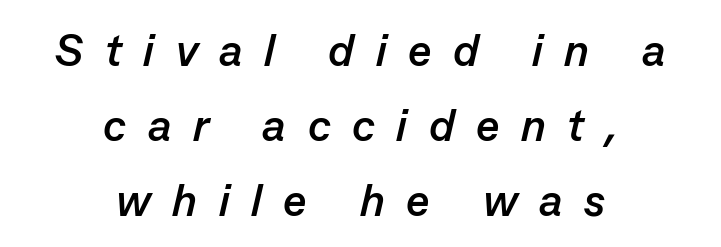
The image shows 45 px semibold type, italic (leaning right); set centered, normal line spacing (1.67x), unusually wide letter spacing (+0.48 em), not underlined; low stroke contrast and a medium x-height.
